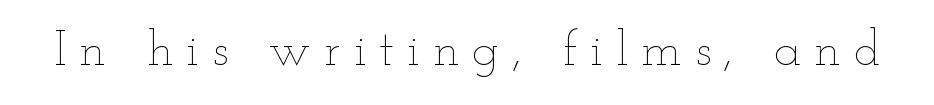
{"italic": "no", "bold": "no", "weight": "thin", "width": "wide", "stroke_contrast": "low", "x_height": "small", "monospaced": "no", "underline": "no", "letter_spacing": "wide", "letter_spacing_em": 0.26, "glyph_px": 50}
